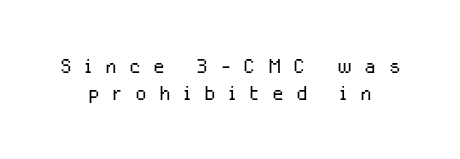
Horizontal bands of white between lines are thin slivers. Observe the wide spacing: letters keep a clear distance from each other. Quick note: underline off. Line starts and ends both wander, symmetrically. No heavy texture on the line: the type isn't bold. This sample uses an upright cut, with every glyph sitting square on the baseline.
